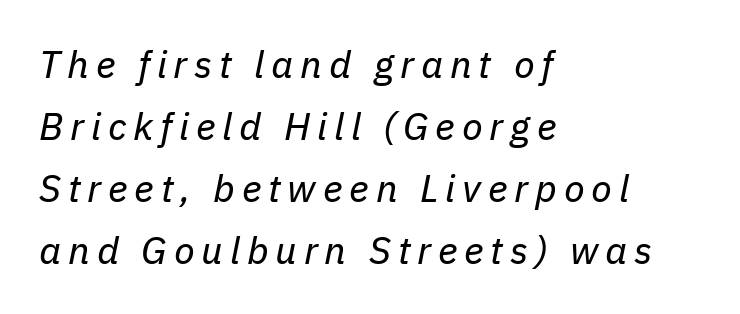
Heaviness? Minimal to ordinary, like unemphasized prose. Line spacing here is normal. Every row of glyphs begins at an identical x-position on the left. These lines were composed using italics. Each letter keeps its own natural width here, so spacing adapts to shape. Each row of text sits above clean, open space.
